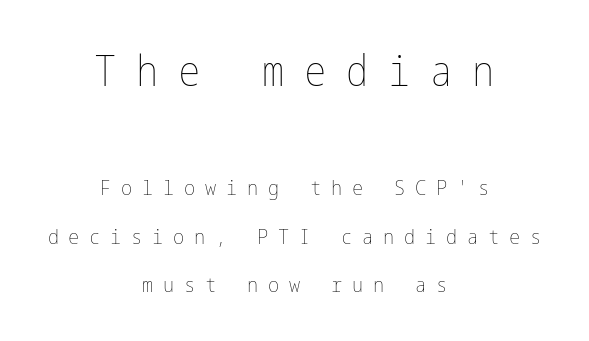
The image shows 42 px thin, condensed type, upright; set centered, loose line spacing (2.32x), unusually wide letter spacing (+0.47 em), not underlined; the first (top) block is 2.0x larger; low stroke contrast and a medium x-height.
